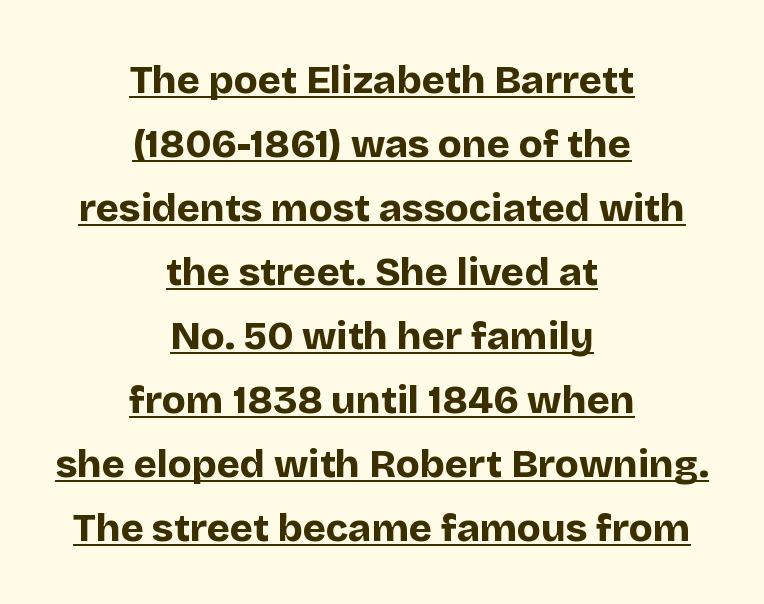
Leading matches the norm, producing a regular column. Each letter's strokes conclude bluntly, with no projecting serifs. Style check: upright. If you folded the block vertically in half, each line would mirror itself in length. The typesetter has applied underlining to the passage shown.
